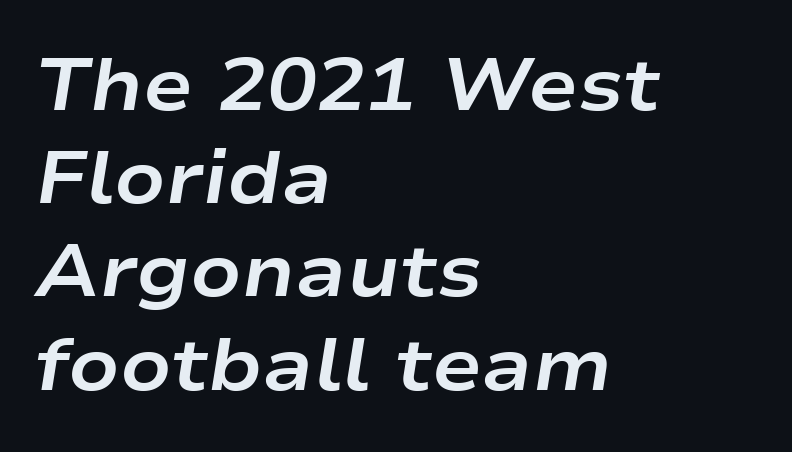
Vertical spacing — default. Think of a printed novel: that variable character pitch is what you see here. Stroke thickness is high; the sample reads as a true bold. The lines are quadded left. Just letters on the line, the space beneath them empty. An italicized treatment has been applied to the whole sample.
